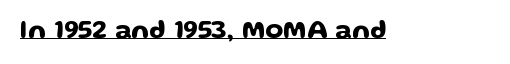
The image shows 26 px text type, upright; set normal letter spacing, underlined.
